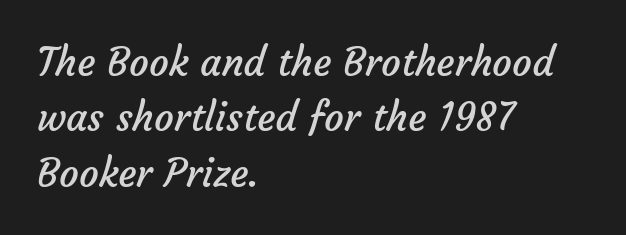
The image shows 39 px regular-weight sans-serif type; set left-aligned, normal line spacing (1.42x), normal letter spacing, not underlined; low stroke contrast and a medium x-height.
